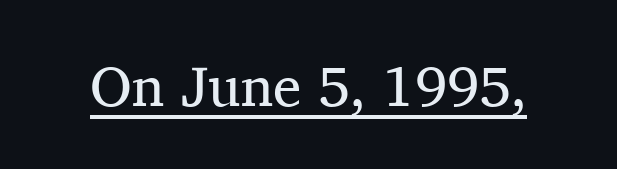
The image shows 57 px regular-weight serif type, upright; set normal letter spacing, underlined; medium stroke contrast and a medium x-height.
